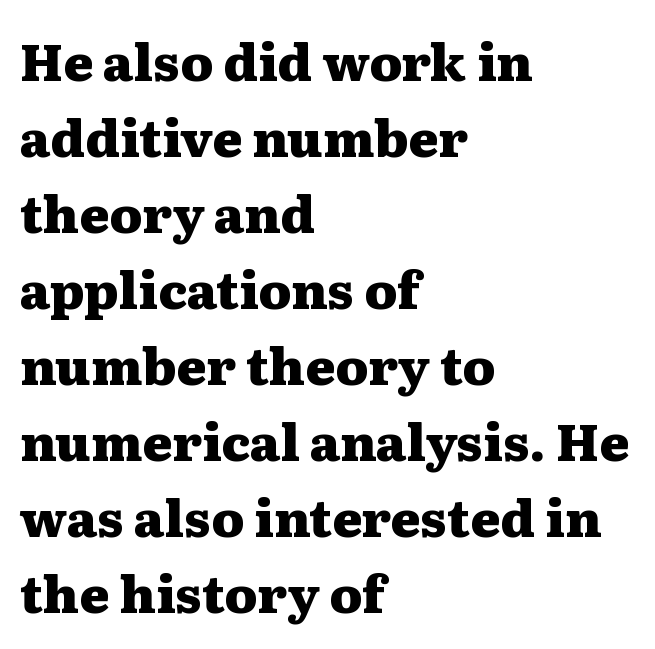
{"serif": "yes", "italic": "no", "bold": "yes", "weight": "heavy", "width": "wide", "stroke_contrast": "medium", "x_height": "medium", "monospaced": "no", "underline": "no", "align": "left", "line_spacing": "normal", "line_spacing_ratio": 1.49, "letter_spacing": "normal", "letter_spacing_em": 0.0, "glyph_px": 51}
